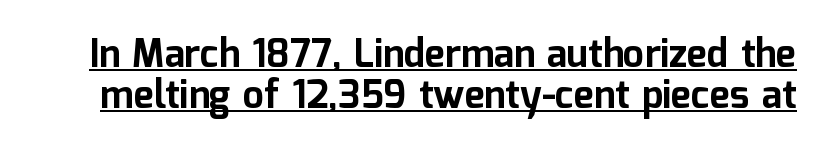
Underlining? Definitely there. Each word holds together tightly as a unit, with standard inter-letter gaps. The passage shown is typeset with a sans-serif family. Every character sits straight up, as roman type does. Weight check: bold — yes, fully.
